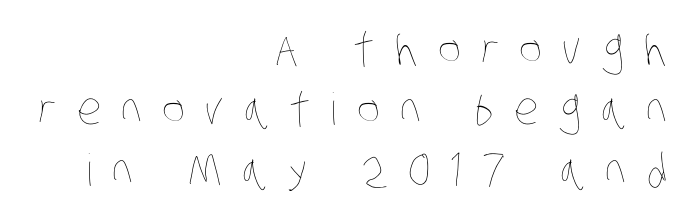
In terms of leading, this rendering sits right in the middle. The setting favours the right margin, as signatures and pull-quotes sometimes do. Spacing verdict: proportional, widths tailored to each character. The tracking reads as deliberately expanded to a designer's eye.
